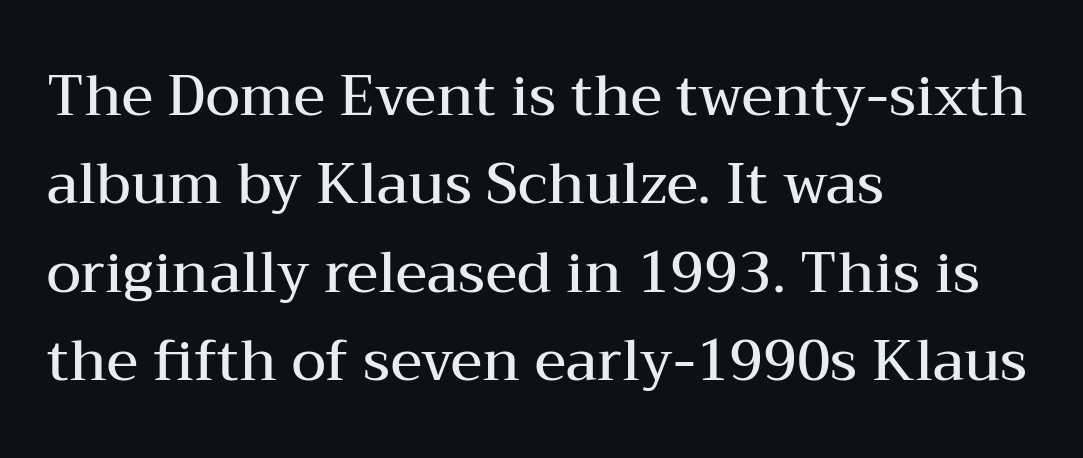
Q: Is the text bold? A: Semi-bold.
Q: Is the text italic (slanted)? A: No, it is upright.
Q: Is the typeface a serif or a sans-serif typeface? A: Serif.
Q: Is the text underlined? A: No.
Q: How is the paragraph aligned? A: Left-aligned.
Q: Is the spacing between letters normal or unusually wide? A: Normal.
Q: Is the spacing between lines tight, normal or loose? A: Normal.
Q: Width (condensed, normal, or wide)? A: Wide.
Q: Stroke contrast? A: Medium.
Q: x-height? A: Medium.
Q: Monospaced? A: No.
